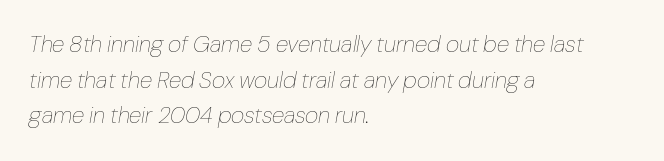
{"italic": "yes", "lean": "right", "slant_degrees": 10, "bold": "no", "underline": "no", "align": "left", "line_spacing": "normal", "line_spacing_ratio": 1.55, "letter_spacing": "normal", "letter_spacing_em": 0.0, "glyph_px": 23}
